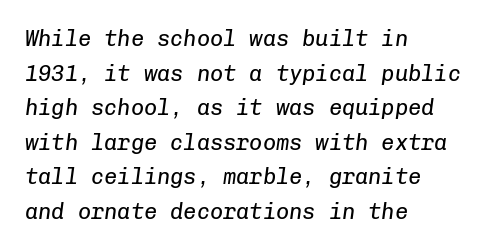
This sample keeps an unexceptional amount of space between lines. Alignment: flush left. Caption: face not bold, strokes unweighted. Plain, unruled lines of type.
